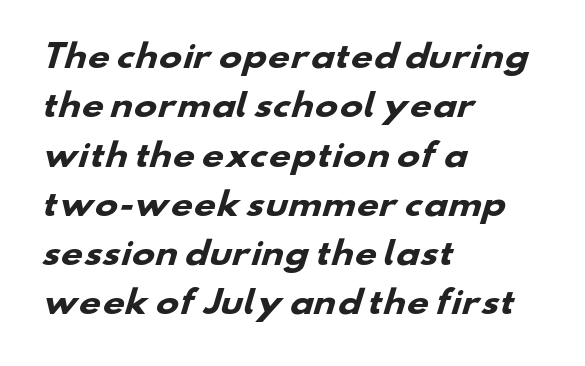
Q: Is the text bold? A: Yes.
Q: Is the typeface a serif or a sans-serif typeface? A: Sans-serif.
Q: Is the text underlined? A: No.
Q: How is the paragraph aligned? A: Left-aligned.
Q: Is the spacing between letters normal or unusually wide? A: Normal.
Q: Is the spacing between lines tight, normal or loose? A: Normal.
Q: Width (condensed, normal, or wide)? A: Wide.
Q: Stroke contrast? A: Low.
Q: x-height? A: Small.
Q: Monospaced? A: No.
